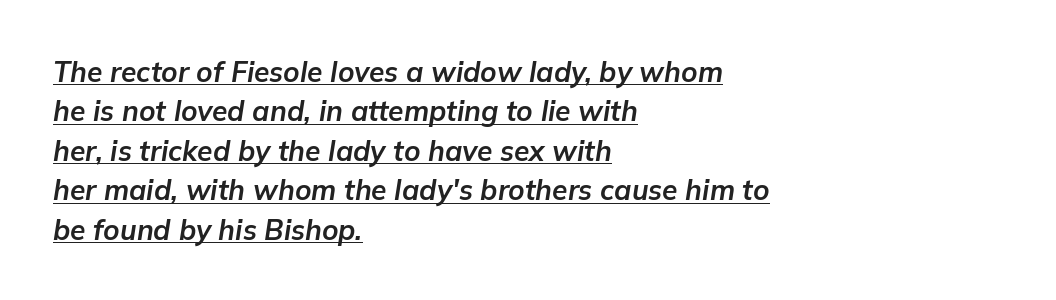
The type is set solid horizontally, with unmodified tracking. The space between consecutive lines is moderate. When letters slant like this, we call the style italic. Each letter keeps its own natural width here, so spacing adapts to shape. The letters are bold, with thick, heavy strokes. The paragraph shown leans on its left margin.
